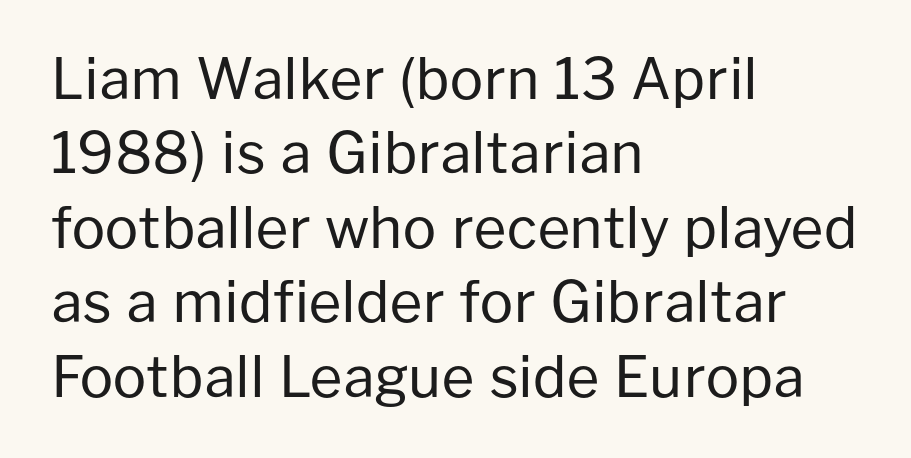
{"serif": "no", "italic": "no", "bold": "no", "weight": "regular", "width": "normal", "stroke_contrast": "low", "x_height": "medium", "monospaced": "no", "underline": "no", "align": "left", "line_spacing": "normal", "line_spacing_ratio": 1.33, "letter_spacing": "normal", "letter_spacing_em": 0.0, "glyph_px": 56}
